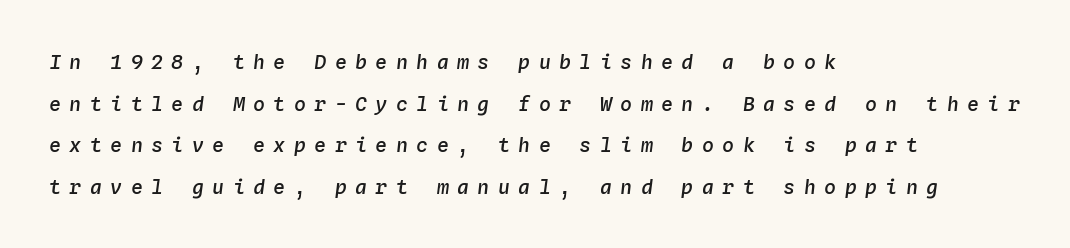
Q: Is the text bold? A: Semi-bold.
Q: Is the text italic (slanted)? A: Yes, it leans right by about 4 degrees.
Q: Is the text underlined? A: No.
Q: How is the paragraph aligned? A: Left-aligned.
Q: Is the spacing between letters normal or unusually wide? A: Unusually wide.
Q: Is the spacing between lines tight, normal or loose? A: Loose.
